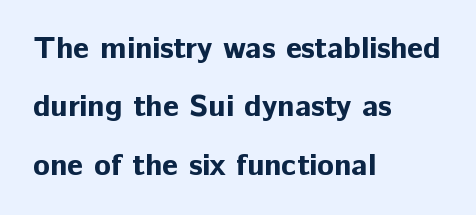
Q: Is the text bold? A: Yes.
Q: Is the text italic (slanted)? A: No, it is upright.
Q: Is the typeface a serif or a sans-serif typeface? A: Sans-serif.
Q: Is the text underlined? A: No.
Q: How is the paragraph aligned? A: Left-aligned.
Q: Is the spacing between letters normal or unusually wide? A: Normal.
Q: Width (condensed, normal, or wide)? A: Normal.
Q: Stroke contrast? A: Low.
Q: x-height? A: Medium.
Q: Monospaced? A: No.
